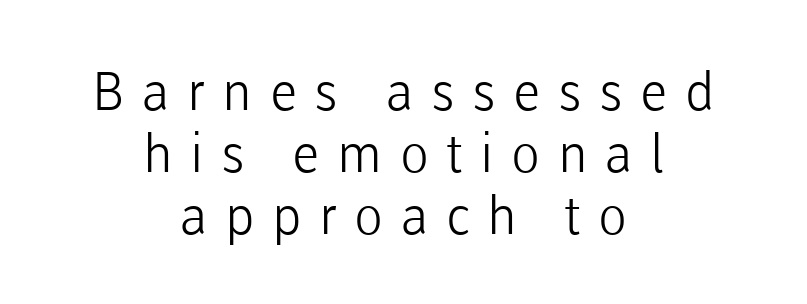
Q: Is the text bold? A: No.
Q: Is the text italic (slanted)? A: No, it is upright.
Q: Is the typeface a serif or a sans-serif typeface? A: Sans-serif.
Q: Is the text underlined? A: No.
Q: How is the paragraph aligned? A: Centered.
Q: Is the spacing between letters normal or unusually wide? A: Unusually wide.
Q: Width (condensed, normal, or wide)? A: Normal.
Q: Stroke contrast? A: Low.
Q: x-height? A: Medium.
Q: Monospaced? A: No.
